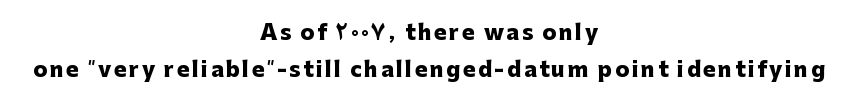
{"italic": "no", "bold": "yes", "underline": "no", "align": "center", "line_spacing_ratio": 1.77, "glyph_px": 21}
